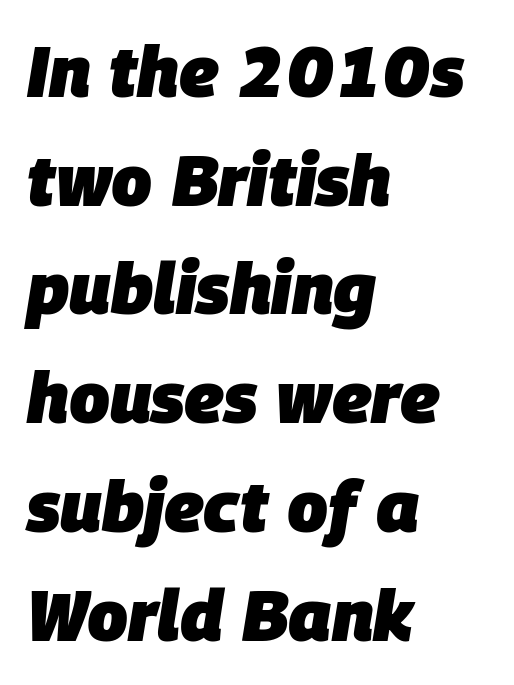
The image shows 72 px heavy type, italic (leaning right); set left-aligned, normal line spacing (1.51x), normal letter spacing, not underlined; low stroke contrast and a large x-height.
